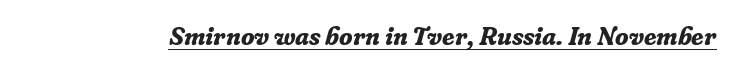
Every letter is thick-stroked: bold, no question. This sample carries an underscore along the baseline area. Honestly, the letter spacing is just normal — you wouldn't notice it. Style check: oblique.
